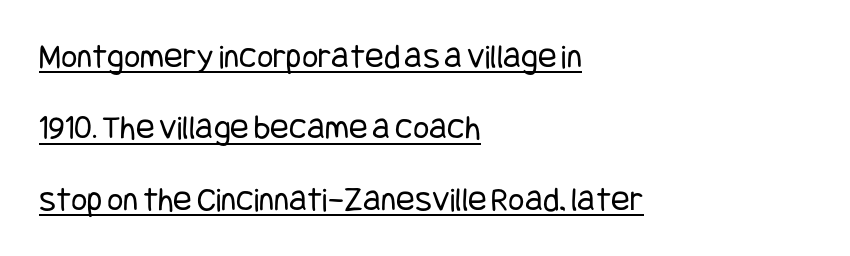
These lines keep a tight, regular rhythm from letter to letter. Decoration check: the copy is underlined. The rag falls on the right side of this text block. On a weight scale, this lands at 450 or below.
